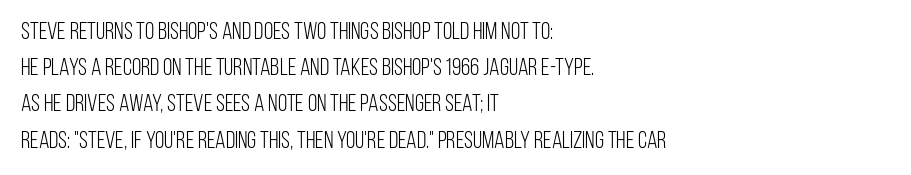
The image shows 24 px text type, upright; set left-aligned, normal line spacing (1.51x), normal letter spacing, not underlined.
